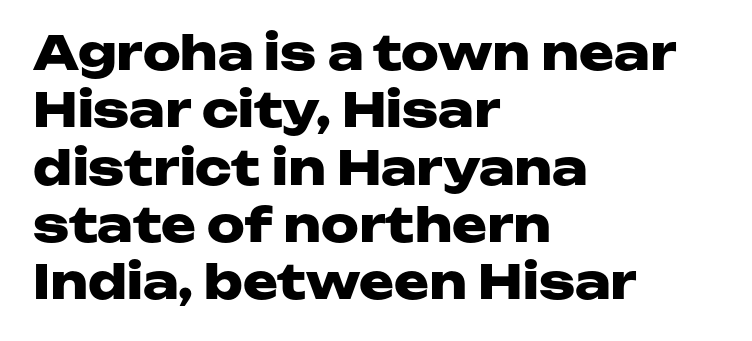
Underlining? Definitely not there. Here the designer chose a conventional face with non-uniform glyph widths. Compared with a centered layout, this one pins lines to the left instead. Strong, thick strokes mark this as bold type.
